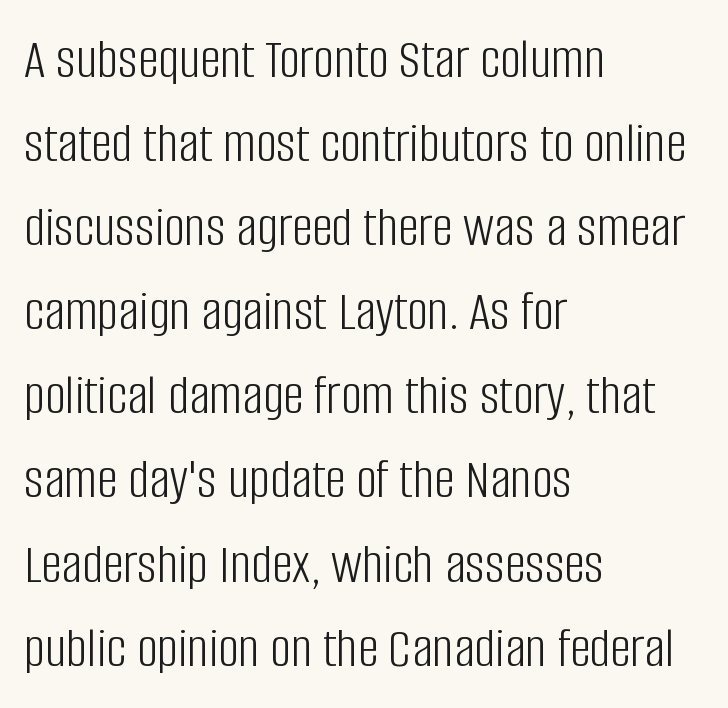
The image shows 58 px light, condensed sans-serif type, upright; set left-aligned, normal line spacing (1.45x), normal letter spacing, not underlined; low stroke contrast and a large x-height.
